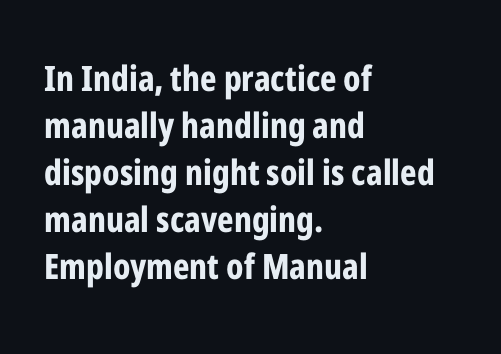
The image shows 35 px bold, condensed sans-serif type, upright; set left-aligned, normal line spacing (1.34x), normal letter spacing, not underlined; low stroke contrast and a medium x-height.
